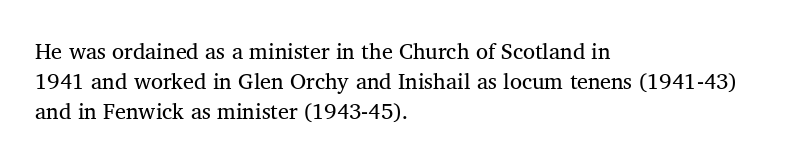
The image shows 22 px text type, upright; set left-aligned, normal line spacing (1.36x), normal letter spacing, not underlined.
